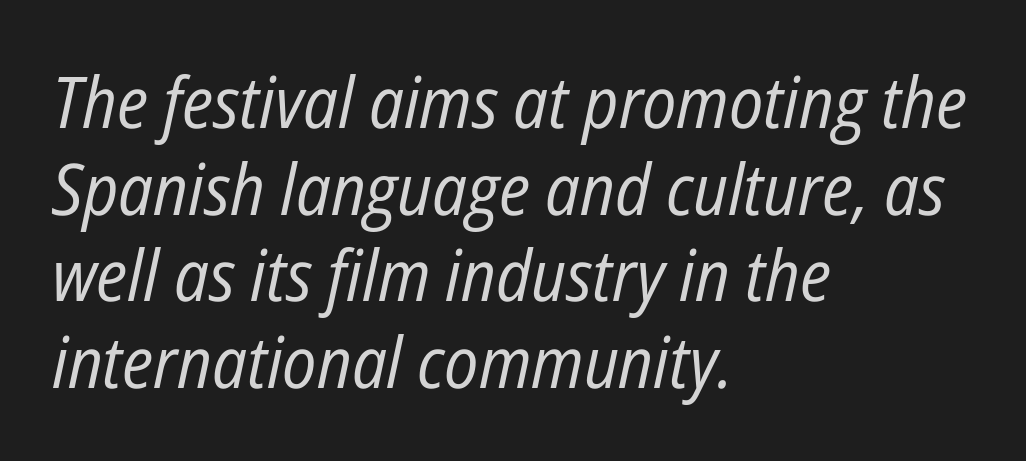
A clean baseline with only descenders dipping below it. Casual observation: everything's shoved over to the left. The rendering uses natural spacing where letterforms have individual widths. Each word holds together tightly as a unit, with standard inter-letter gaps. Bold? No — there's no thickening of the strokes. Yep, that's italic — everything's leaning.
